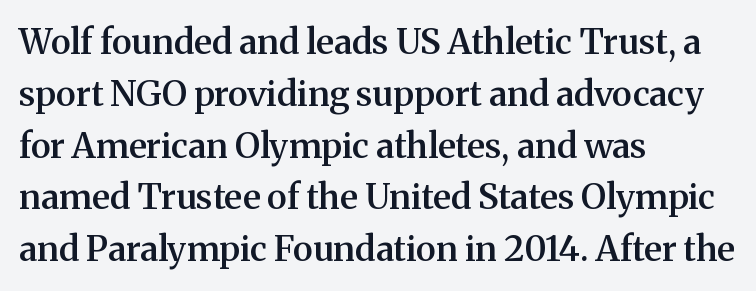
{"serif": "yes", "italic": "no", "bold": "semi", "weight": "semibold", "width": "normal", "stroke_contrast": "medium", "x_height": "medium", "monospaced": "no", "underline": "no", "align": "left", "line_spacing": "normal", "line_spacing_ratio": 1.48, "letter_spacing": "normal", "letter_spacing_em": 0.0, "glyph_px": 35}
